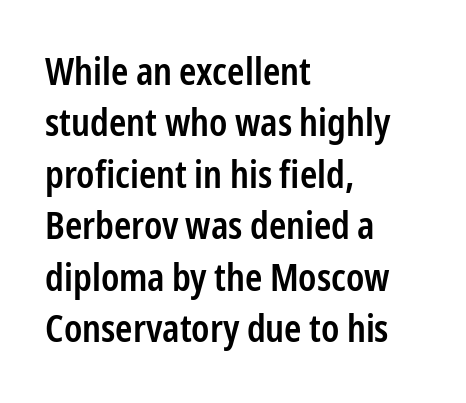
Q: Is the text bold? A: Semi-bold.
Q: Is the text italic (slanted)? A: No, it is upright.
Q: Is the typeface a serif or a sans-serif typeface? A: Sans-serif.
Q: Is the text underlined? A: No.
Q: How is the paragraph aligned? A: Left-aligned.
Q: Is the spacing between letters normal or unusually wide? A: Normal.
Q: Is the spacing between lines tight, normal or loose? A: Normal.
Q: Width (condensed, normal, or wide)? A: Condensed.
Q: Stroke contrast? A: Low.
Q: x-height? A: Medium.
Q: Monospaced? A: No.
